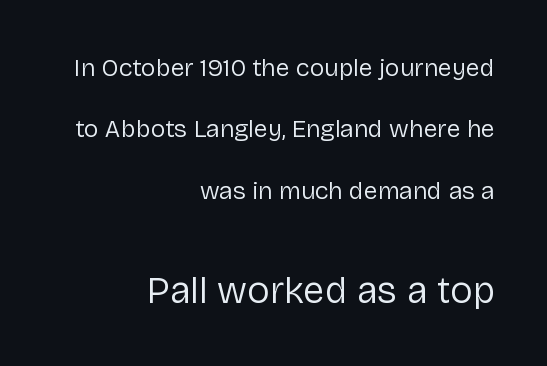
Q: Is the text bold? A: No.
Q: Is the text italic (slanted)? A: No, it is upright.
Q: Is the typeface a serif or a sans-serif typeface? A: Sans-serif.
Q: Is the text underlined? A: No.
Q: How is the paragraph aligned? A: Right-aligned.
Q: Is the spacing between letters normal or unusually wide? A: Normal.
Q: Is the spacing between lines tight, normal or loose? A: Loose.
Q: Which block of text is set in a larger size, the first (top) or the second (bottom)? A: The second (bottom) one.
Q: Width (condensed, normal, or wide)? A: Normal.
Q: Stroke contrast? A: Low.
Q: x-height? A: Medium.
Q: Monospaced? A: No.
